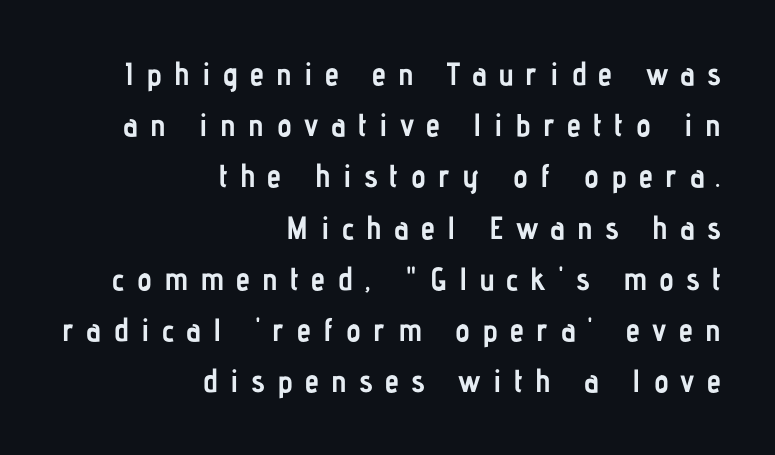
{"serif": "no", "italic": "no", "bold": "yes", "weight": "semibold", "width": "condensed", "stroke_contrast": "low", "x_height": "medium", "monospaced": "no", "underline": "no", "align": "right", "line_spacing": "normal", "line_spacing_ratio": 1.6, "letter_spacing": "wide", "letter_spacing_em": 0.38, "glyph_px": 32}
